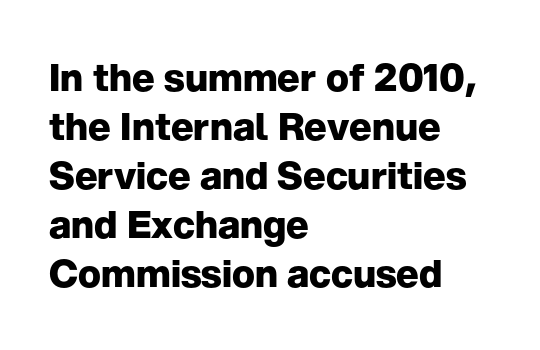
The image shows 38 px heavy sans-serif type, upright; set left-aligned, normal line spacing (1.29x), normal letter spacing, not underlined; low stroke contrast and a medium x-height.
